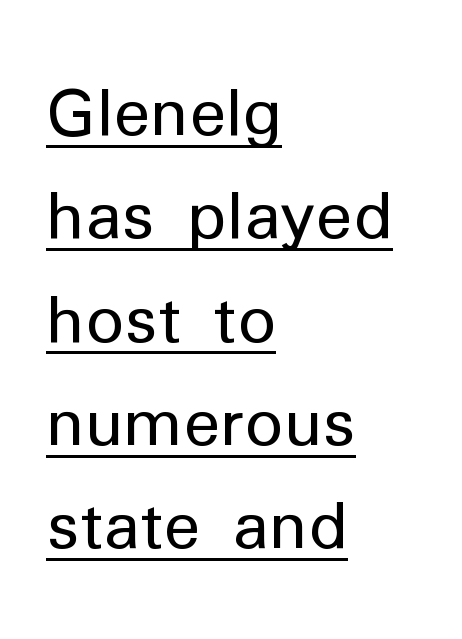
The image shows 65 px regular-weight sans-serif type, upright; set left-aligned, normal line spacing (1.59x), normal letter spacing, underlined; low stroke contrast and a medium x-height.
